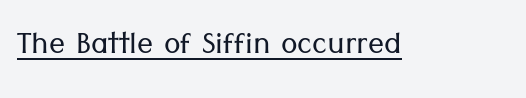
The image shows 40 px light sans-serif type, upright; set normal letter spacing, underlined; low stroke contrast and a medium x-height.
